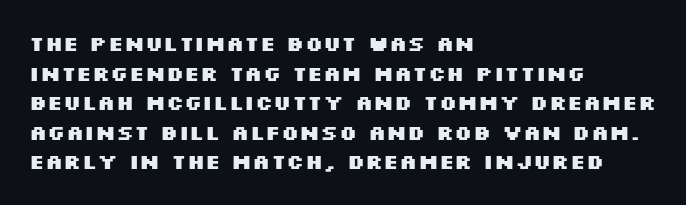
{"italic": "no", "bold": "yes", "underline": "no", "align": "left", "line_spacing": "normal", "line_spacing_ratio": 1.41, "letter_spacing": "normal", "letter_spacing_em": 0.0, "glyph_px": 21}
